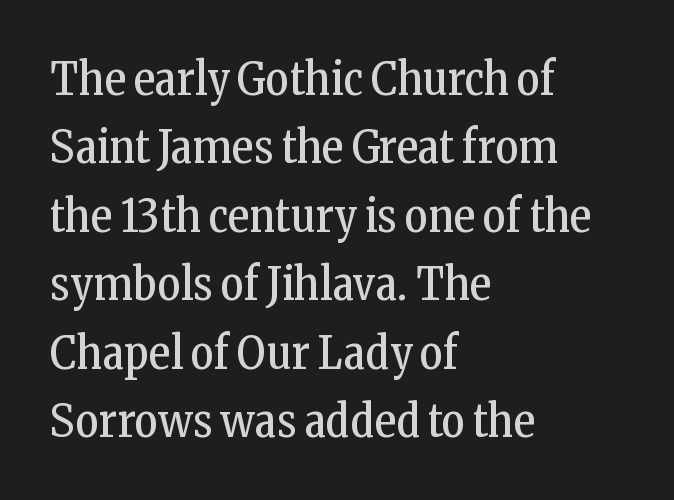
{"serif": "yes", "italic": "no", "bold": "no", "weight": "regular", "width": "condensed", "stroke_contrast": "low", "x_height": "medium", "monospaced": "no", "underline": "no", "align": "left", "line_spacing": "normal", "line_spacing_ratio": 1.52, "letter_spacing": "normal", "letter_spacing_em": 0.0, "glyph_px": 45}
